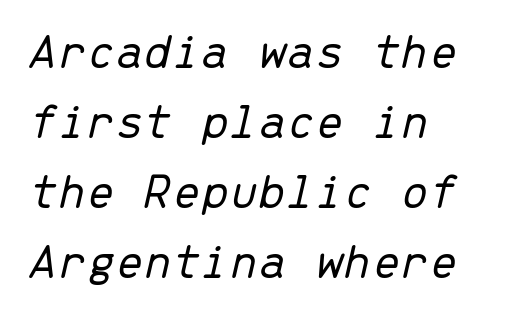
{"italic": "yes", "lean": "right", "slant_degrees": 13, "bold": "no", "weight": "light", "width": "normal", "stroke_contrast": "low", "x_height": "medium", "monospaced": "yes", "underline": "no", "align": "left", "line_spacing": "normal", "line_spacing_ratio": 1.37, "letter_spacing": "normal", "letter_spacing_em": 0.0, "glyph_px": 51}
